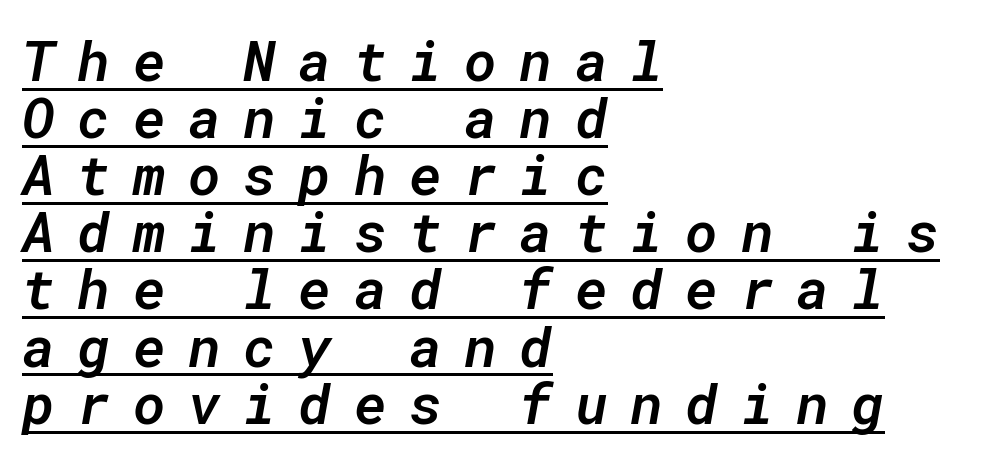
Q: Is the text bold? A: Semi-bold.
Q: Is the text italic (slanted)? A: Yes, it leans right by about 10 degrees.
Q: Is the text underlined? A: Yes.
Q: How is the paragraph aligned? A: Left-aligned.
Q: Is the spacing between letters normal or unusually wide? A: Unusually wide.
Q: Is the spacing between lines tight, normal or loose? A: Tight.
Q: Width (condensed, normal, or wide)? A: Normal.
Q: Stroke contrast? A: Low.
Q: x-height? A: Medium.
Q: Monospaced? A: Yes.
